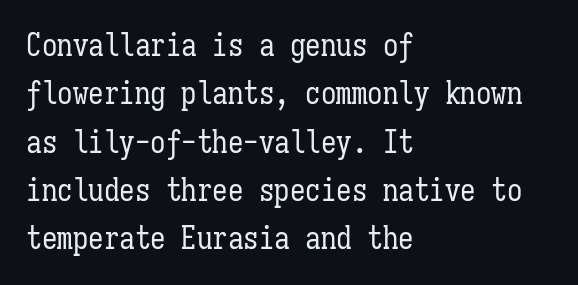
Q: Is the text bold? A: No.
Q: Is the text italic (slanted)? A: No, it is upright.
Q: Is the text underlined? A: No.
Q: How is the paragraph aligned? A: Left-aligned.
Q: Is the spacing between letters normal or unusually wide? A: Normal.
Q: Is the spacing between lines tight, normal or loose? A: Normal.
Q: Width (condensed, normal, or wide)? A: Condensed.
Q: Stroke contrast? A: Low.
Q: x-height? A: Medium.
Q: Monospaced? A: Yes.
